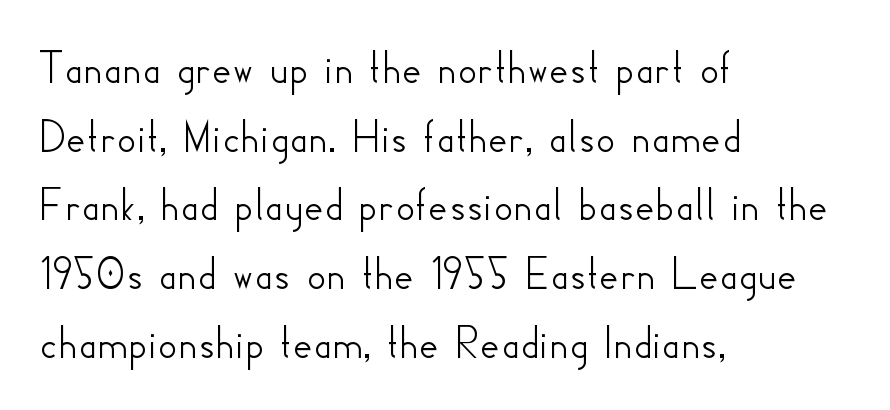
The passage is arranged the way most books set body copy — flush left. Each word holds together tightly as a unit, with standard inter-letter gaps. Vertical spacing — default. The typography opts for an upright posture over an oblique one. Proportional: the letters do not fall into vertical columns. Decoration check: the copy has no underline.
